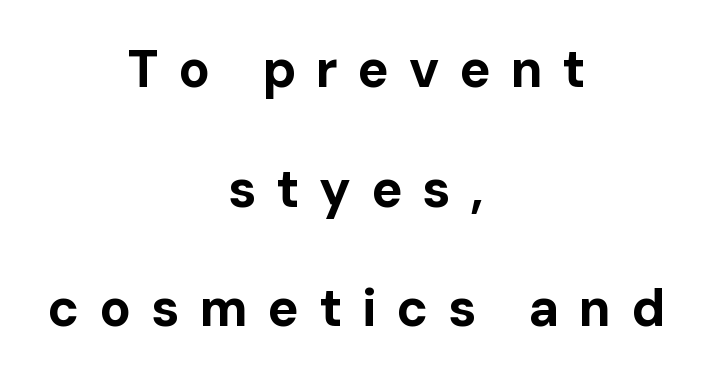
The image shows 52 px bold sans-serif type, upright; set centered, loose line spacing (2.3x), unusually wide letter spacing (+0.38 em), not underlined; low stroke contrast and a medium x-height.
